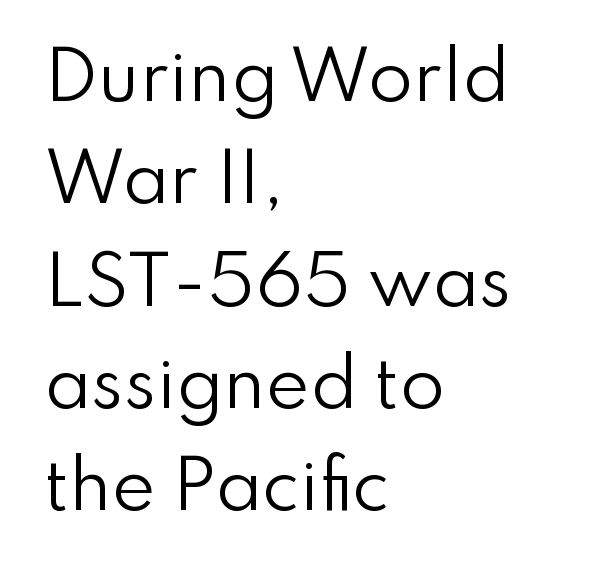
These lines sit exactly where default settings would place them. The tracking reads as untouched default to a designer's eye. Each letter keeps its own natural width here, so spacing adapts to shape. Unlike italic type, these characters show no tilt at all. Leftover space on each line is placed entirely after the last word.
